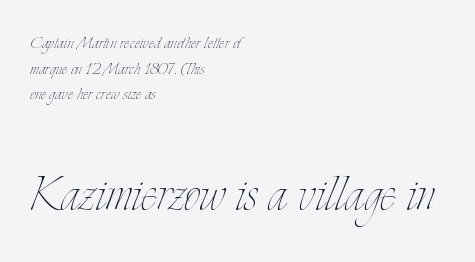
A quiet, ordinary-to-light weight characterises the typeface. Here the second block reads like a headline and the first like body copy. Quick note: underline off. Note the varied advance widths — an 'i' is clearly narrower than an 'm'. Standard letterfit; no display-style spreading of the glyphs.
